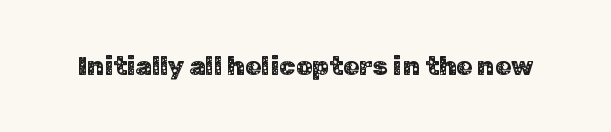
Is there any slant? The stems are plumb. Descenders are the only things crossing below the line. The line texture is even and compact thanks to regular tracking.
